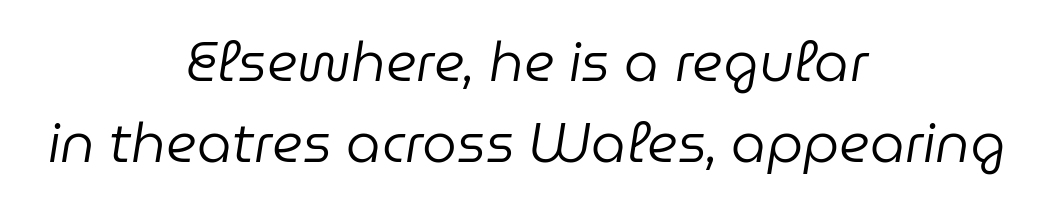
Q: Is the text bold? A: No.
Q: Is the text italic (slanted)? A: Yes, it leans right by about 9 degrees.
Q: Is the text underlined? A: No.
Q: How is the paragraph aligned? A: Centered.
Q: Is the spacing between letters normal or unusually wide? A: Normal.
Q: Is the spacing between lines tight, normal or loose? A: Normal.
Q: Width (condensed, normal, or wide)? A: Normal.
Q: Stroke contrast? A: Low.
Q: x-height? A: Medium.
Q: Monospaced? A: No.
